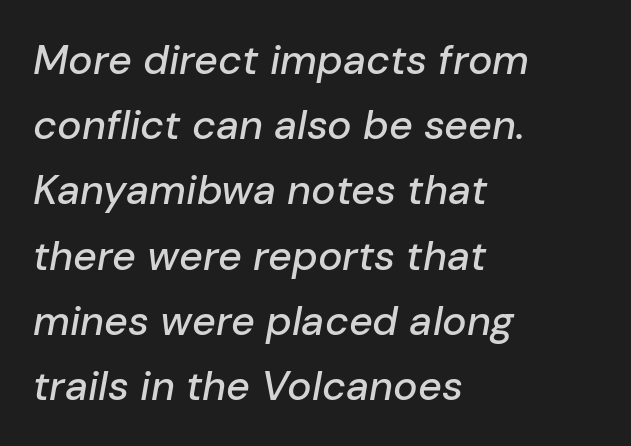
{"italic": "yes", "lean": "right", "slant_degrees": 10, "width": "normal", "stroke_contrast": "low", "x_height": "medium", "monospaced": "no", "underline": "no", "align": "left", "line_spacing": "normal", "line_spacing_ratio": 1.59, "letter_spacing": "normal", "letter_spacing_em": 0.0, "glyph_px": 41}
